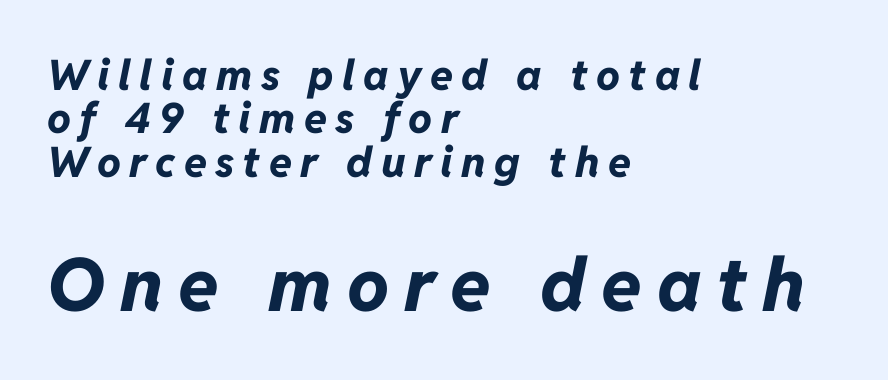
It's the slanting kind of type. Look at the glyph heights: the lower group is clearly the bigger setting. Successive baselines arrive quickly, one right under another. This is heavy type, rendered in bold. Caption: multi-line text, flush left, ragged right.
